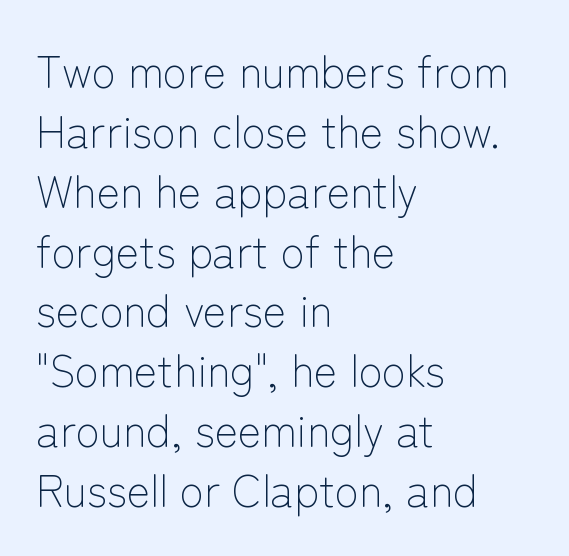
{"serif": "no", "italic": "no", "bold": "no", "weight": "light", "width": "normal", "stroke_contrast": "low", "x_height": "medium", "monospaced": "no", "underline": "no", "align": "left", "line_spacing": "normal", "line_spacing_ratio": 1.36, "letter_spacing": "normal", "letter_spacing_em": 0.0, "glyph_px": 44}
